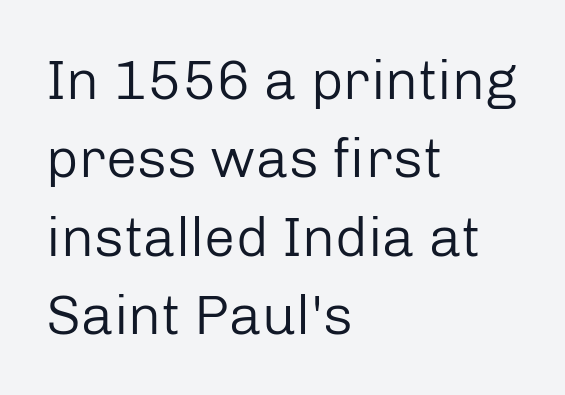
The image shows 56 px regular-weight sans-serif type, upright; set left-aligned, normal line spacing (1.4x), normal letter spacing, not underlined; low stroke contrast and a medium x-height.
